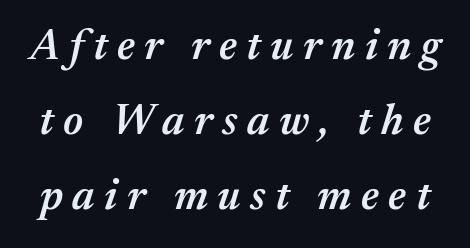
{"italic": "yes", "lean": "right", "slant_degrees": 17, "bold": "semi", "weight": "semibold", "width": "normal", "stroke_contrast": "medium", "x_height": "medium", "monospaced": "no", "underline": "no", "line_spacing_ratio": 1.74, "letter_spacing": "wide", "letter_spacing_em": 0.22, "glyph_px": 43}
